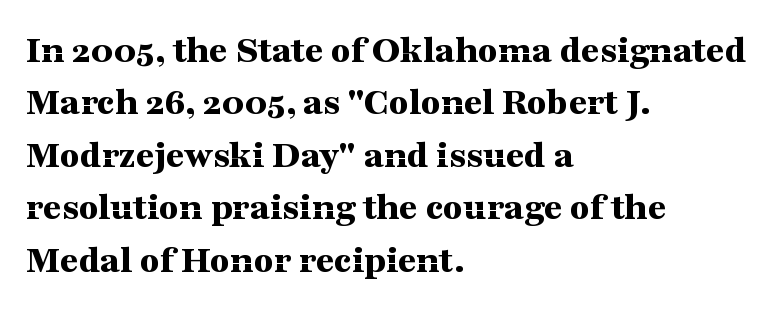
The image shows 40 px bold, wide serif type, upright; set left-aligned, normal line spacing (1.31x), normal letter spacing, not underlined; medium stroke contrast and a medium x-height.
